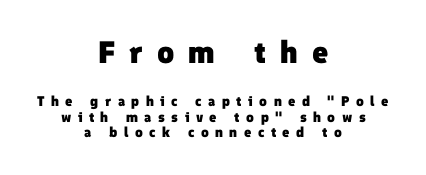
Q: Is the text bold? A: Yes.
Q: Is the typeface a serif or a sans-serif typeface? A: Sans-serif.
Q: Is the text underlined? A: No.
Q: How is the paragraph aligned? A: Centered.
Q: Is the spacing between letters normal or unusually wide? A: Unusually wide.
Q: Is the spacing between lines tight, normal or loose? A: Tight.
Q: Which block of text is set in a larger size, the first (top) or the second (bottom)? A: The first (top) one.
Q: Width (condensed, normal, or wide)? A: Normal.
Q: Stroke contrast? A: Low.
Q: x-height? A: Medium.
Q: Monospaced? A: No.
